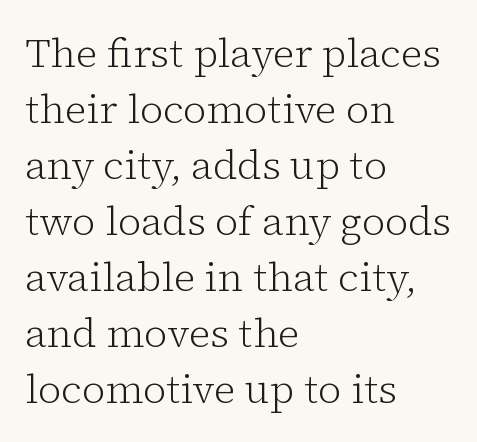
Q: Is the text bold? A: No.
Q: Is the text italic (slanted)? A: No, it is upright.
Q: Is the typeface a serif or a sans-serif typeface? A: Serif.
Q: Is the text underlined? A: No.
Q: How is the paragraph aligned? A: Left-aligned.
Q: Is the spacing between letters normal or unusually wide? A: Normal.
Q: Is the spacing between lines tight, normal or loose? A: Normal.
Q: Width (condensed, normal, or wide)? A: Normal.
Q: Stroke contrast? A: Low.
Q: x-height? A: Medium.
Q: Monospaced? A: No.
